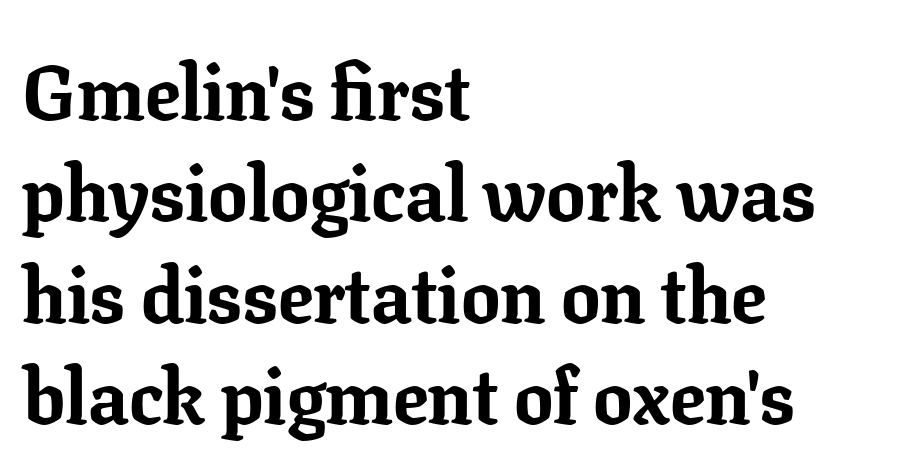
Q: Is the text bold? A: Yes.
Q: Is the text italic (slanted)? A: No, it is upright.
Q: Is the typeface a serif or a sans-serif typeface? A: Serif.
Q: Is the text underlined? A: No.
Q: How is the paragraph aligned? A: Left-aligned.
Q: Is the spacing between letters normal or unusually wide? A: Normal.
Q: Is the spacing between lines tight, normal or loose? A: Normal.
Q: Width (condensed, normal, or wide)? A: Normal.
Q: Stroke contrast? A: Low.
Q: x-height? A: Medium.
Q: Monospaced? A: No.
